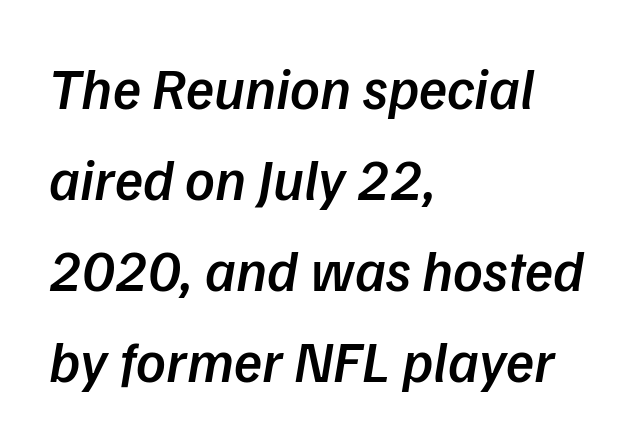
Q: Is the text bold? A: Semi-bold.
Q: Is the text italic (slanted)? A: Yes, it leans right by about 9 degrees.
Q: Is the text underlined? A: No.
Q: How is the paragraph aligned? A: Left-aligned.
Q: Is the spacing between letters normal or unusually wide? A: Normal.
Q: Is the spacing between lines tight, normal or loose? A: Normal.
Q: Width (condensed, normal, or wide)? A: Normal.
Q: Stroke contrast? A: Low.
Q: x-height? A: Medium.
Q: Monospaced? A: No.
